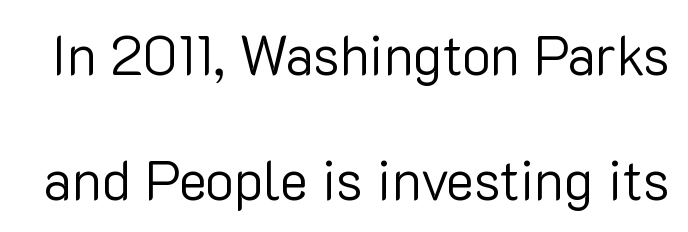
Has an underline been added? It has not. The strokes are not fattened; the text isn't bold. The specimen reads as upright at a glance. Each letter keeps its own natural width here, so spacing adapts to shape. There is no visible air inserted between adjacent glyphs.
